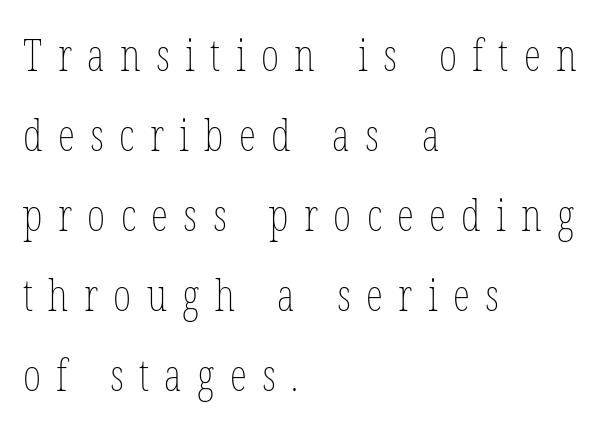
The image shows 44 px thin, condensed type, upright; set left-aligned, line spacing 1.82x, unusually wide letter spacing (+0.35 em), not underlined; low stroke contrast and a medium x-height.
